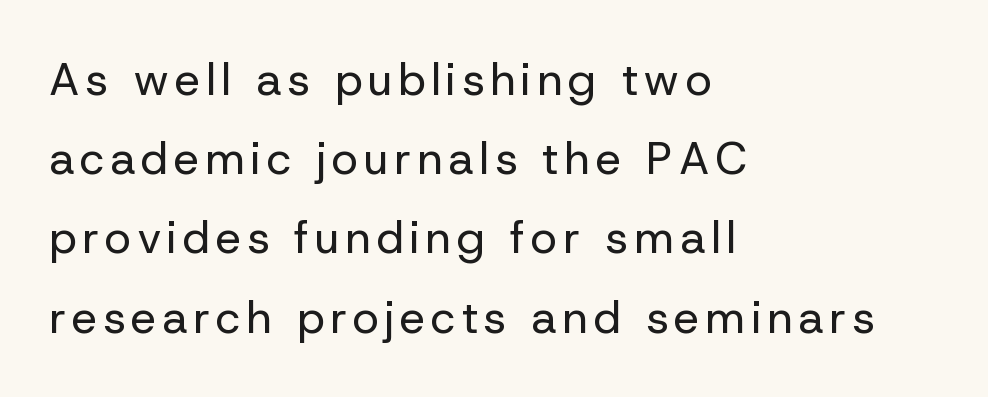
The axis of the letterforms is exactly vertical. The words here are not underlined. Typographically, this falls in the sans-serif category. All the whitespace from short lines collects on the right.
